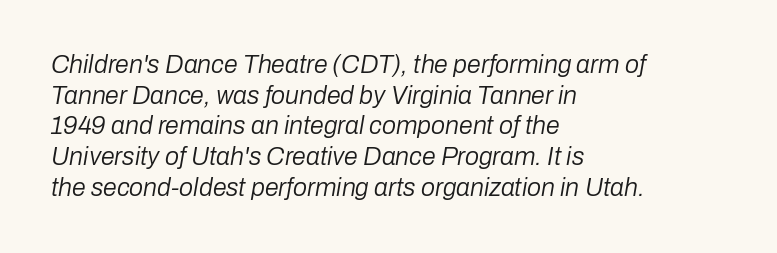
The image shows 25 px text type, italic (leaning right); set left-aligned, line spacing 1.23x, normal letter spacing, not underlined.
